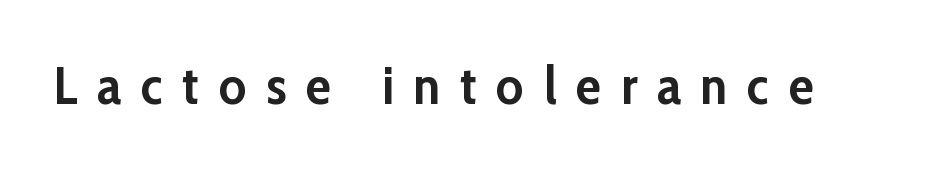
{"serif": "no", "italic": "no", "bold": "yes", "weight": "semibold", "width": "normal", "stroke_contrast": "low", "x_height": "medium", "monospaced": "no", "underline": "no", "letter_spacing": "wide", "letter_spacing_em": 0.38, "glyph_px": 52}
